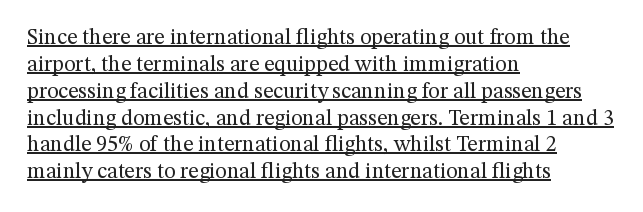
{"italic": "no", "bold": "no", "underline": "yes", "align": "left", "line_spacing_ratio": 1.22, "letter_spacing": "normal", "letter_spacing_em": 0.0, "glyph_px": 22}
